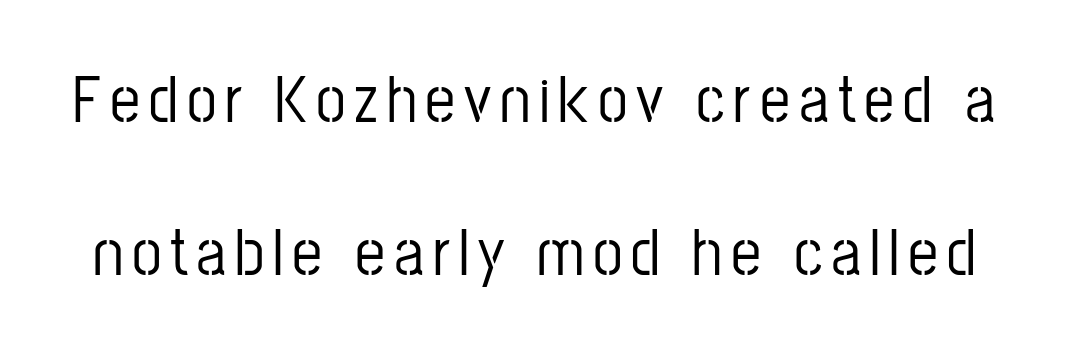
{"serif": "no", "italic": "no", "width": "condensed", "stroke_contrast": "low", "x_height": "medium", "monospaced": "no", "underline": "no", "line_spacing": "loose", "line_spacing_ratio": 2.29, "glyph_px": 67}
